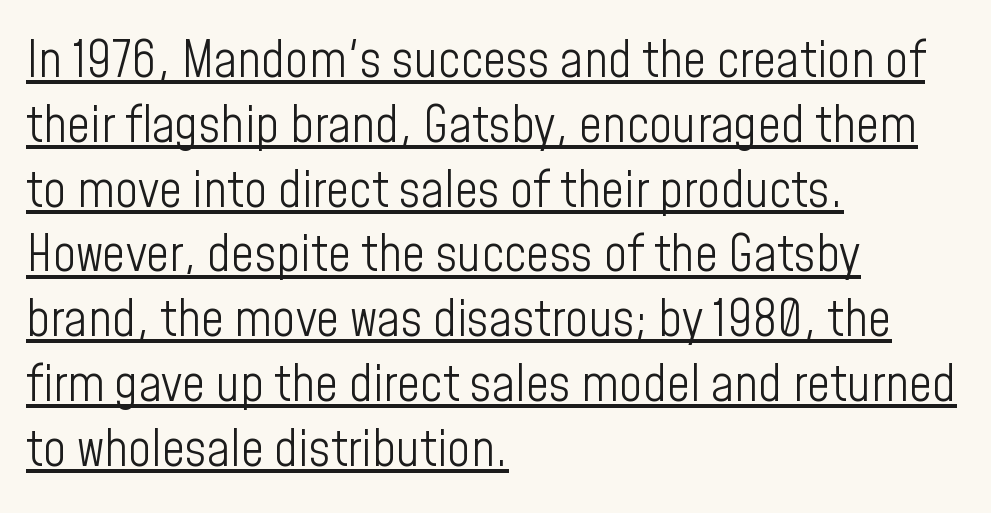
{"serif": "no", "italic": "no", "bold": "no", "weight": "light", "width": "condensed", "stroke_contrast": "low", "x_height": "medium", "monospaced": "no", "underline": "yes", "align": "left", "line_spacing": "normal", "line_spacing_ratio": 1.27, "letter_spacing": "normal", "letter_spacing_em": 0.0, "glyph_px": 51}
